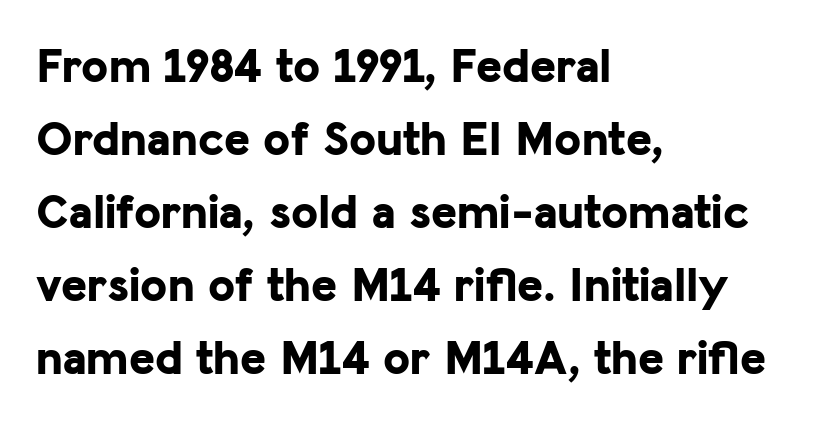
Q: Is the text bold? A: Yes.
Q: Is the text italic (slanted)? A: No, it is upright.
Q: Is the typeface a serif or a sans-serif typeface? A: Sans-serif.
Q: Is the text underlined? A: No.
Q: How is the paragraph aligned? A: Left-aligned.
Q: Is the spacing between letters normal or unusually wide? A: Normal.
Q: Is the spacing between lines tight, normal or loose? A: Normal.
Q: Width (condensed, normal, or wide)? A: Normal.
Q: Stroke contrast? A: Low.
Q: x-height? A: Medium.
Q: Monospaced? A: No.
